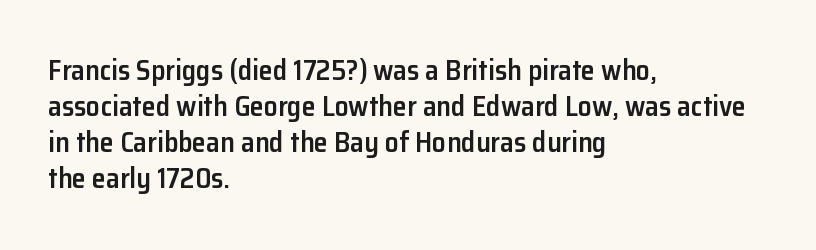
The image shows 28 px semibold sans-serif type, upright; set left-aligned, normal line spacing (1.29x), normal letter spacing, not underlined; low stroke contrast and a medium x-height.
